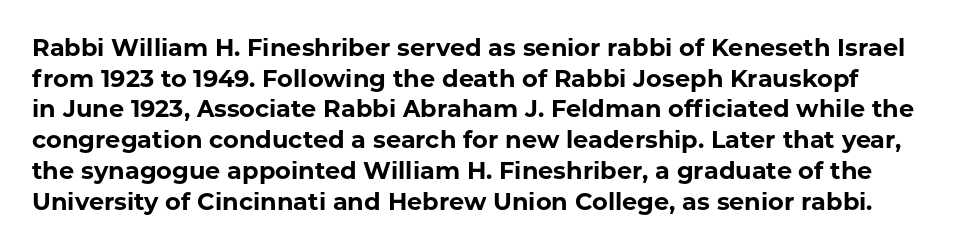
Q: Is the text bold? A: Yes.
Q: Is the text italic (slanted)? A: No, it is upright.
Q: Is the text underlined? A: No.
Q: Is the spacing between letters normal or unusually wide? A: Normal.
Q: Is the spacing between lines tight, normal or loose? A: Normal.
